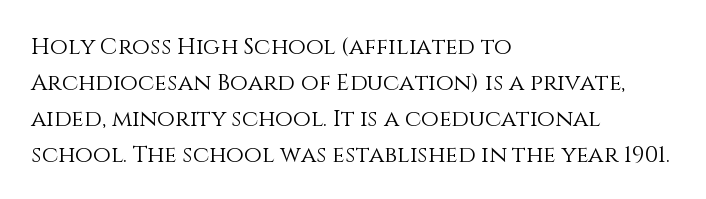
The image shows 23 px text type, upright; set left-aligned, normal line spacing (1.57x), normal letter spacing, not underlined.
